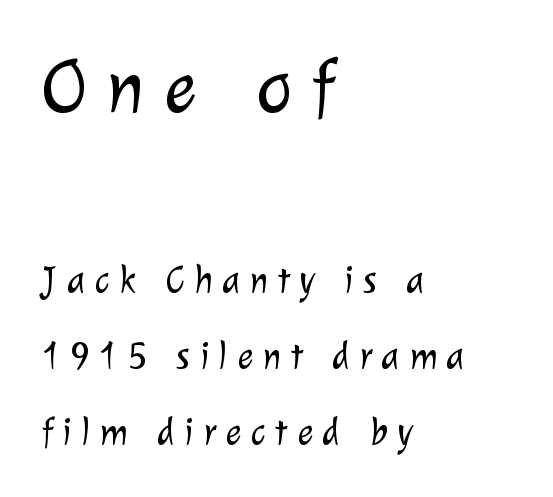
The image shows 77 px light sans-serif type; set left-aligned, loose line spacing (2.0x), unusually wide letter spacing (+0.25 em), not underlined; the first (top) block is 2.03x larger; low stroke contrast and a medium x-height.
